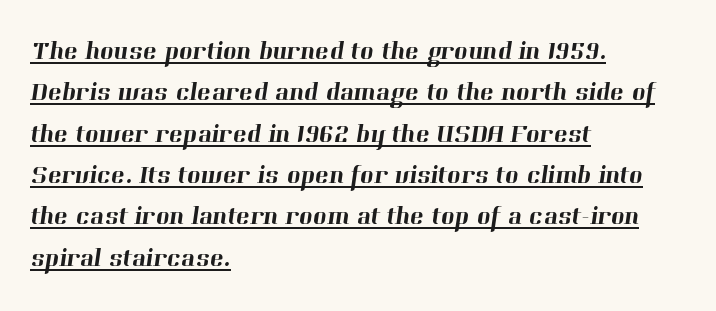
{"underline": "yes", "align": "left", "line_spacing": "normal", "line_spacing_ratio": 1.59, "letter_spacing": "normal", "letter_spacing_em": 0.0, "glyph_px": 26}
